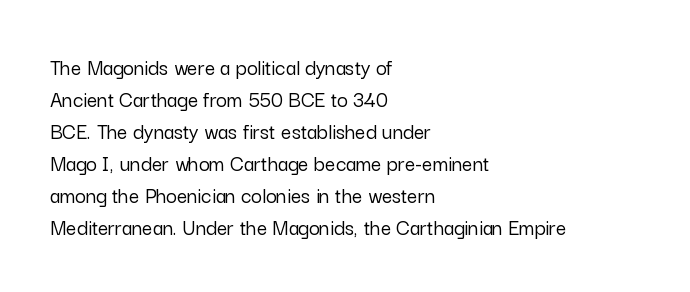
Q: Is the text italic (slanted)? A: No, it is upright.
Q: Is the text underlined? A: No.
Q: How is the paragraph aligned? A: Left-aligned.
Q: Is the spacing between letters normal or unusually wide? A: Normal.
Q: Is the spacing between lines tight, normal or loose? A: Normal.
